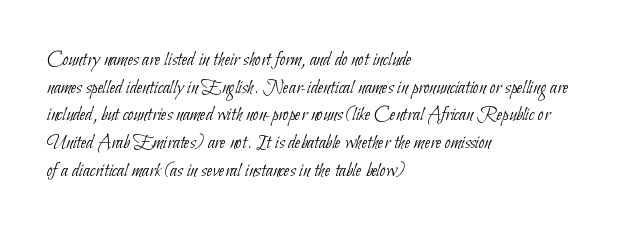
The image shows 21 px text type; set left-aligned, normal line spacing (1.32x), normal letter spacing, not underlined.
